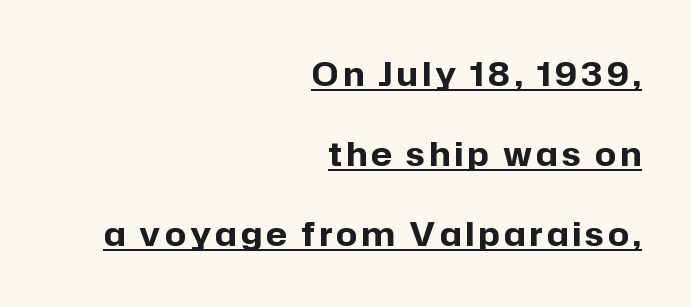
{"serif": "no", "italic": "no", "bold": "yes", "weight": "bold", "width": "normal", "stroke_contrast": "low", "x_height": "medium", "monospaced": "no", "underline": "yes", "align": "right", "line_spacing": "loose", "line_spacing_ratio": 2.42, "glyph_px": 33}
